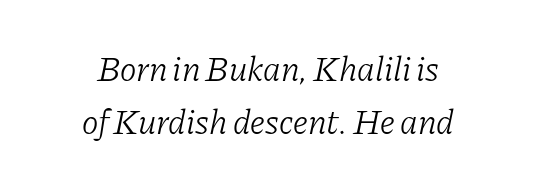
{"serif": "yes", "italic": "yes", "lean": "right", "slant_degrees": 11, "bold": "no", "weight": "light", "width": "normal", "stroke_contrast": "low", "x_height": "medium", "monospaced": "no", "underline": "no", "align": "center", "line_spacing": "normal", "line_spacing_ratio": 1.51, "letter_spacing": "normal", "letter_spacing_em": 0.0, "glyph_px": 35}
